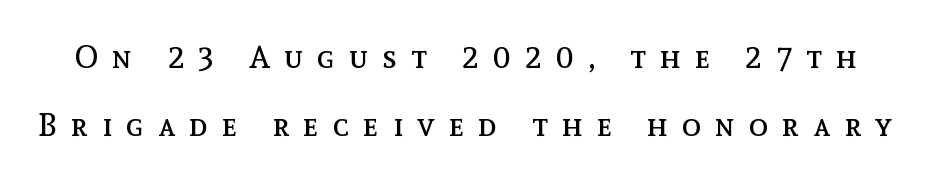
{"italic": "no", "bold": "no", "weight": "regular", "width": "normal", "x_height": "medium", "monospaced": "no", "underline": "no", "line_spacing": "loose", "line_spacing_ratio": 2.14, "letter_spacing": "wide", "letter_spacing_em": 0.44, "glyph_px": 32}
